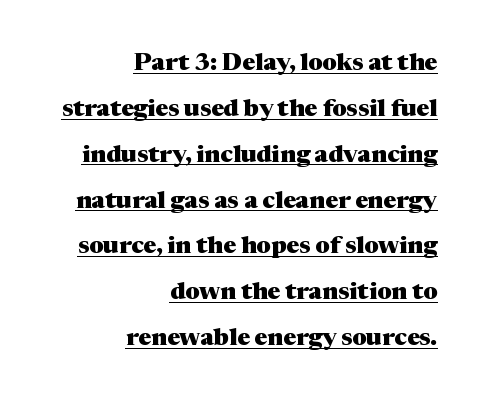
These lines are set flush right with a ragged left edge. Each word holds together tightly as a unit, with standard inter-letter gaps. You'd pick this weight for a headline — it's a proper bold. A baseline rule has been typeset under these characters. A typesetter would call this leading open, well beyond the default.
